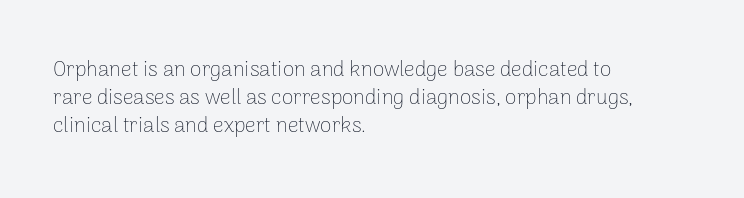
{"italic": "no", "bold": "no", "underline": "no", "align": "left", "line_spacing": "normal", "line_spacing_ratio": 1.34, "letter_spacing": "normal", "letter_spacing_em": 0.0, "glyph_px": 21}
